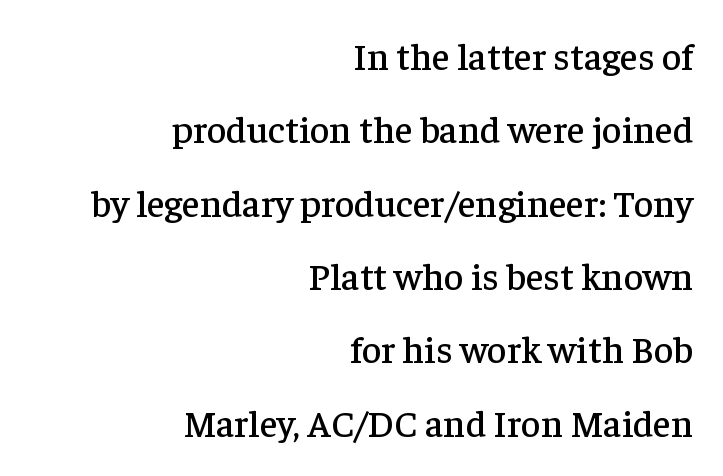
A typesetter would call this proportional, since set widths differ per character. The glyphs are unaccompanied by any horizontal stroke below them. The typography opts for an upright posture over an oblique one. Characters follow at the spacing the type designer built in. You could fit nearly another row in the gap between these rows.
